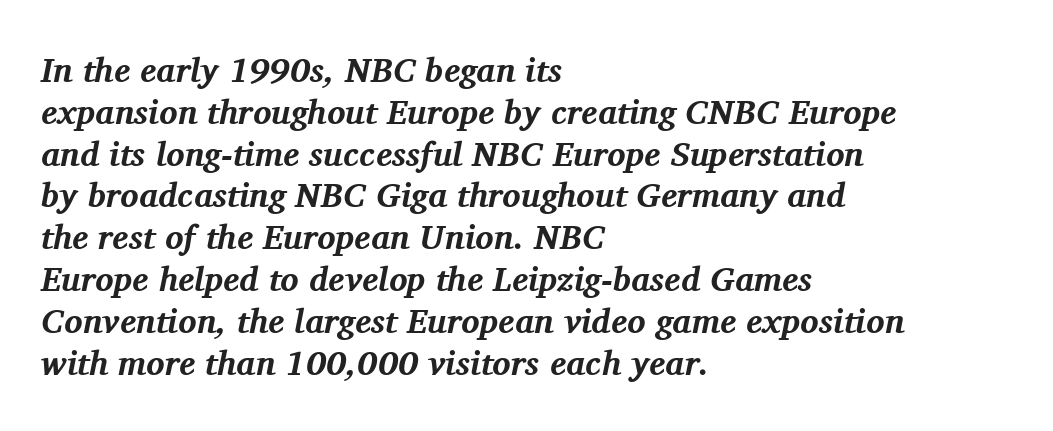
The image shows 34 px bold serif type, italic (leaning right); set left-aligned, line spacing 1.23x, normal letter spacing, not underlined; medium stroke contrast and a medium x-height.
